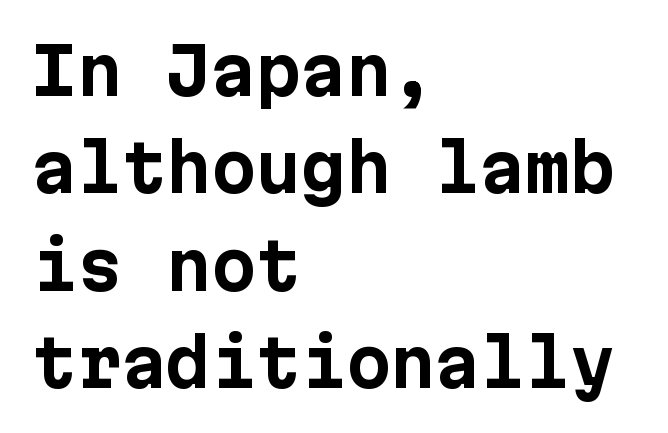
The glyphs in this specimen are sans serif. Letters rest on an invisible, unmarked baseline. This sample uses an upright cut, with every glyph sitting square on the baseline. Left-aligned paragraph, ragged on the right. What weight is shown? A full bold with thick strokes.
